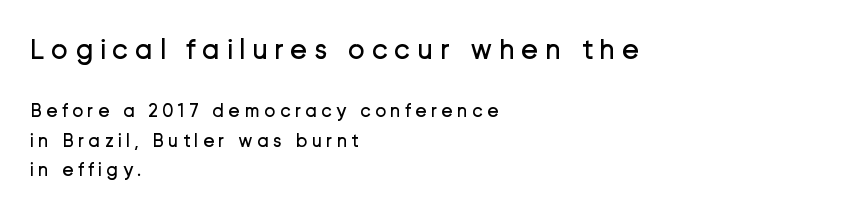
The image shows 29 px regular-weight sans-serif type, upright; set left-aligned, normal line spacing (1.55x), unusually wide letter spacing (+0.22 em), not underlined; the first (top) block is 1.53x larger; low stroke contrast and a medium x-height.
